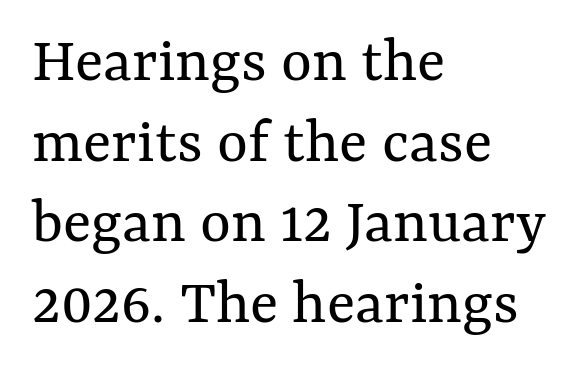
The image shows 66 px regular-weight type, upright; set left-aligned, line spacing 1.22x, normal letter spacing, not underlined; medium stroke contrast and a medium x-height.
